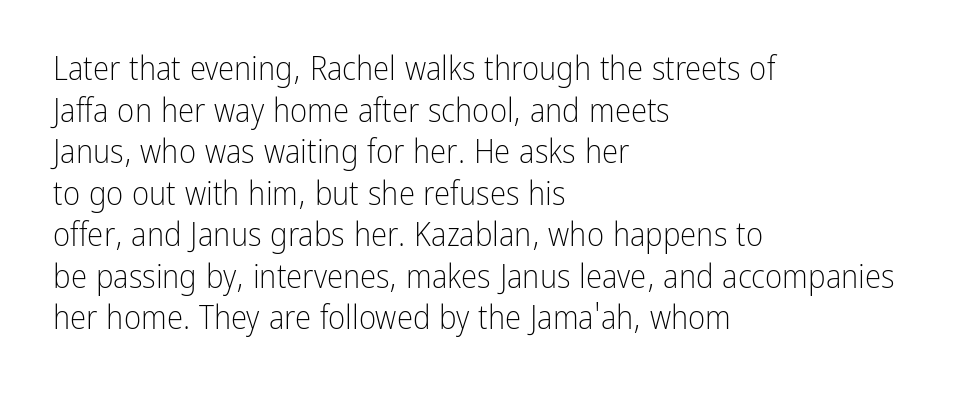
The line texture is even and compact thanks to regular tracking. Heft: none added — not bold. Varying glyph widths throughout — classic text-font behaviour. Letterform terminals end flat and unadorned throughout the passage. Casual observation: everything's shoved over to the left. These lines sit exactly where default settings would place them.
